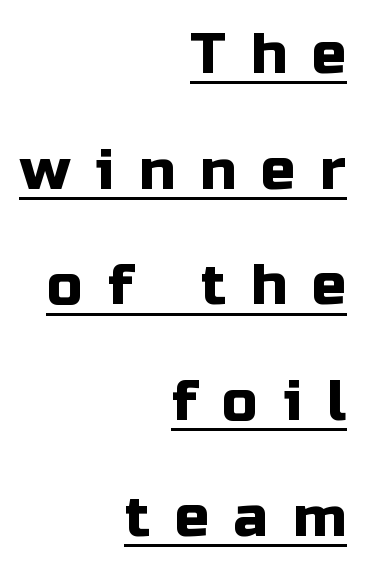
The image shows 57 px sans-serif type, upright; set right-aligned, loose line spacing (2.03x), unusually wide letter spacing (+0.44 em), underlined; low stroke contrast and a medium x-height.
